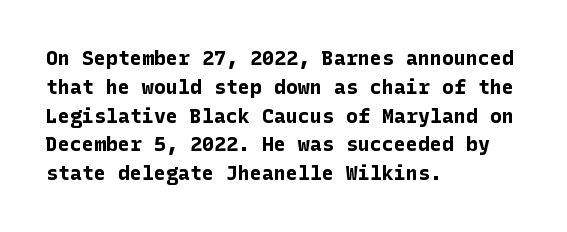
{"italic": "no", "bold": "yes", "underline": "no", "align": "left", "line_spacing": "normal", "line_spacing_ratio": 1.44, "letter_spacing": "normal", "letter_spacing_em": 0.0, "glyph_px": 20}
